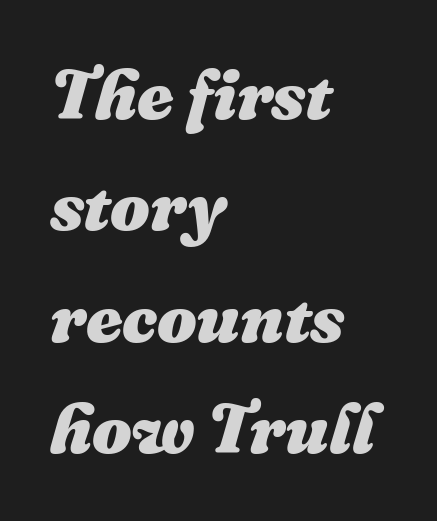
{"italic": "yes", "lean": "right", "slant_degrees": 16, "bold": "yes", "weight": "heavy", "width": "normal", "stroke_contrast": "medium", "x_height": "medium", "monospaced": "no", "underline": "no", "align": "left", "line_spacing": "normal", "line_spacing_ratio": 1.59, "letter_spacing": "normal", "letter_spacing_em": 0.0, "glyph_px": 70}
